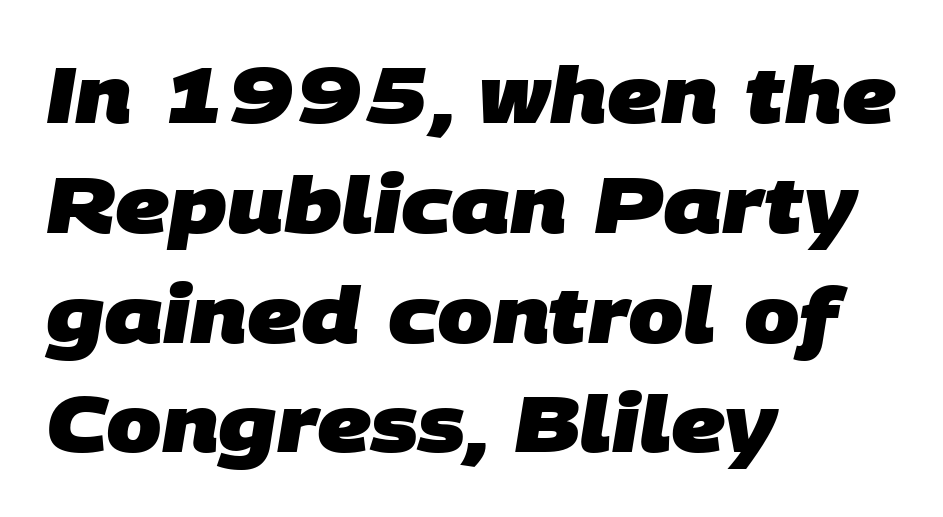
The typesetting leans heavy: a genuine bold. Think of a printed novel: that variable character pitch is what you see here. Classification — sans serif. Underlining? Definitely not there. Spacing between characters is what you'd get straight out of the box.
